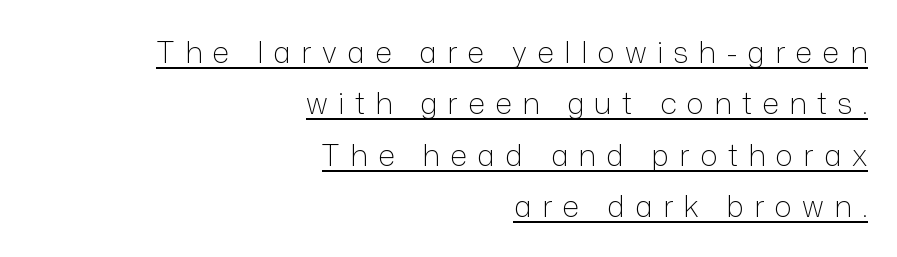
{"serif": "no", "italic": "no", "bold": "no", "weight": "light", "width": "normal", "stroke_contrast": "low", "x_height": "medium", "monospaced": "no", "underline": "yes", "align": "right", "line_spacing_ratio": 1.71, "letter_spacing": "wide", "letter_spacing_em": 0.34, "glyph_px": 30}
